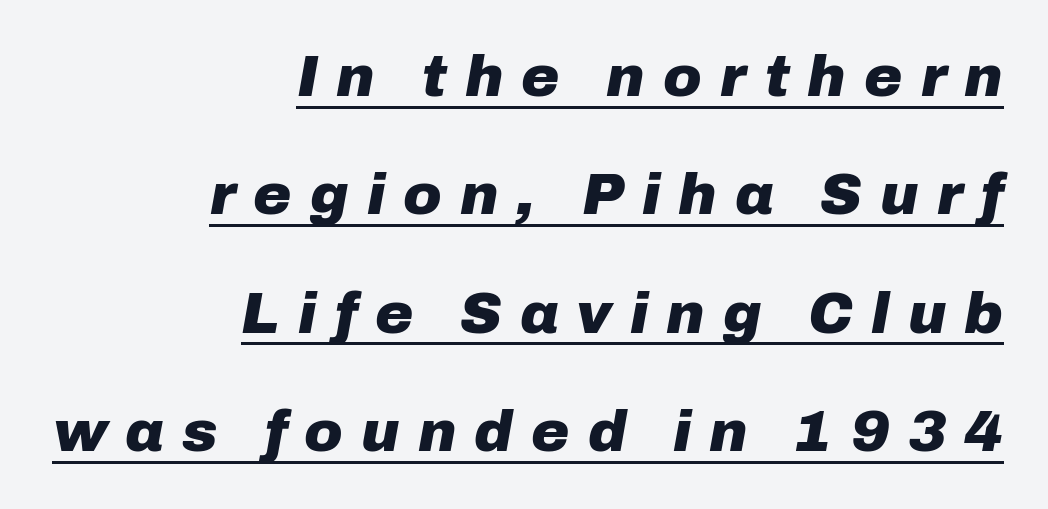
Q: Is the text bold? A: Yes.
Q: Is the text italic (slanted)? A: Yes, it leans right by about 10 degrees.
Q: Is the text underlined? A: Yes.
Q: How is the paragraph aligned? A: Right-aligned.
Q: Is the spacing between letters normal or unusually wide? A: Unusually wide.
Q: Is the spacing between lines tight, normal or loose? A: Loose.
Q: Width (condensed, normal, or wide)? A: Normal.
Q: Stroke contrast? A: Low.
Q: x-height? A: Medium.
Q: Monospaced? A: No.
